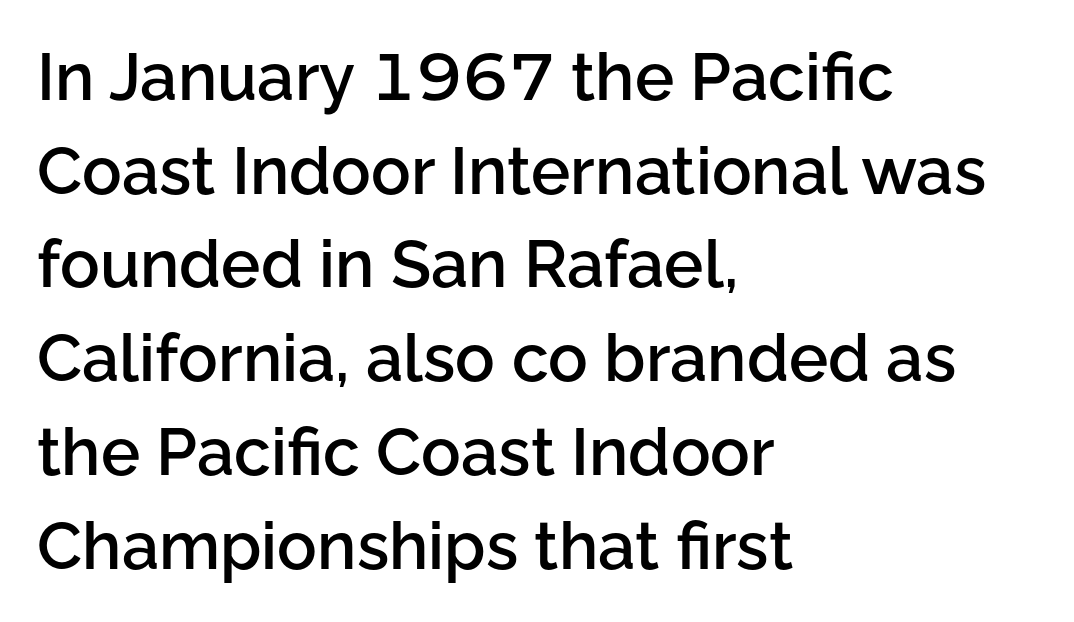
A fair bit of extra ink — the face is semibold, not bold. If you measured baseline to baseline, you'd find a middling distance. Looks like regular typesetting: each glyph gets only the width it needs. The type is set solid horizontally, with unmodified tracking. Is the block centered? No — it sits flush against the left margin. Does the lettering tilt? It doesn't — this is upright.
